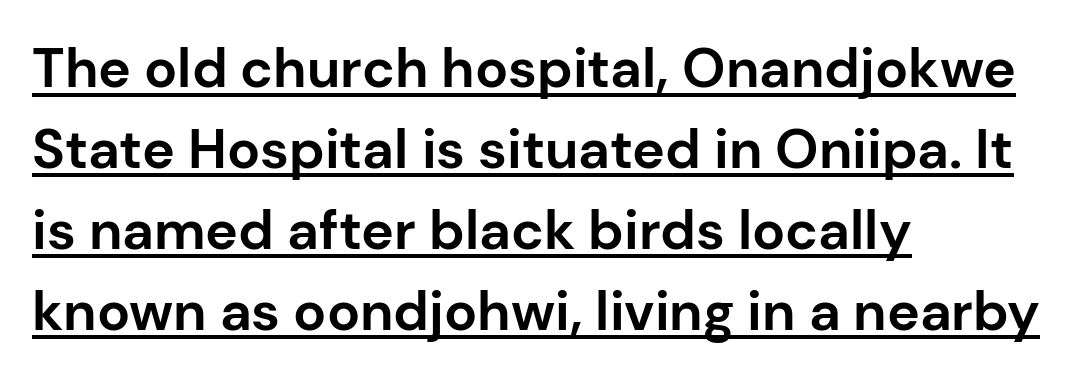
These lines keep a tight, regular rhythm from letter to letter. This sample has the flowing, uneven cadence of proportional lettering. This is sans-serif lettering, the kind often seen on screens and signage. Caption: bold face, heavy strokes. In terms of posture, this sample is upright.
